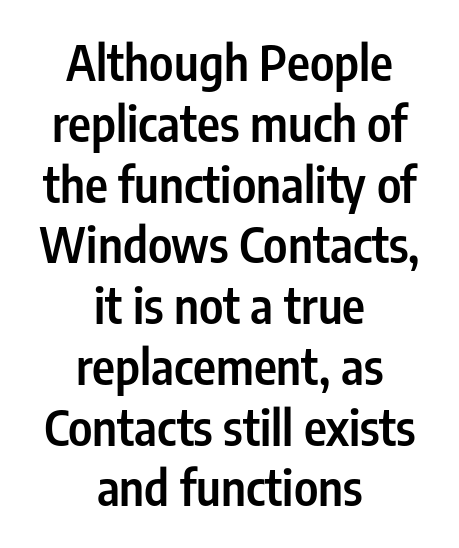
{"serif": "no", "italic": "no", "bold": "semi", "weight": "semibold", "width": "condensed", "stroke_contrast": "low", "x_height": "medium", "monospaced": "no", "underline": "no", "align": "center", "line_spacing_ratio": 1.24, "letter_spacing": "normal", "letter_spacing_em": 0.0, "glyph_px": 49}
